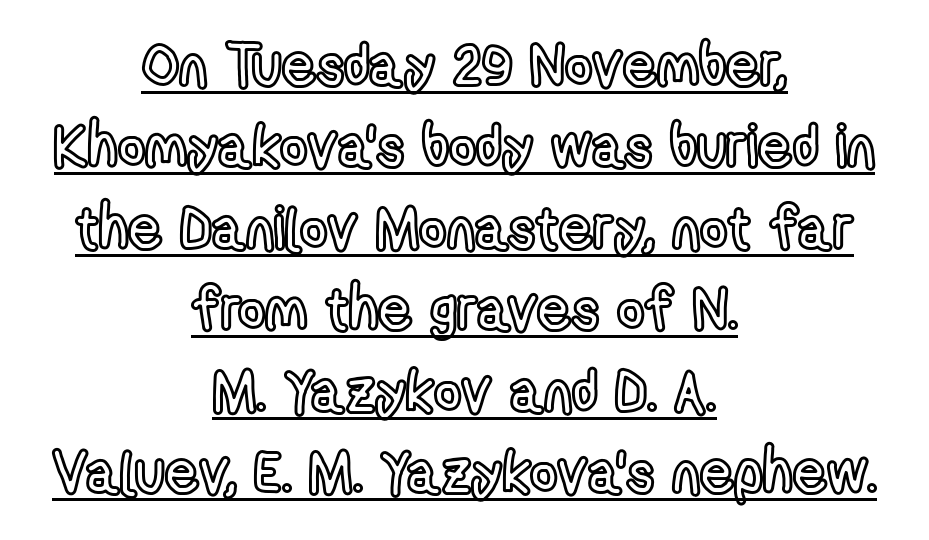
{"italic": "no", "width": "condensed", "x_height": "medium", "monospaced": "no", "underline": "yes", "align": "center", "line_spacing": "normal", "line_spacing_ratio": 1.38, "letter_spacing": "normal", "letter_spacing_em": 0.0, "glyph_px": 59}
